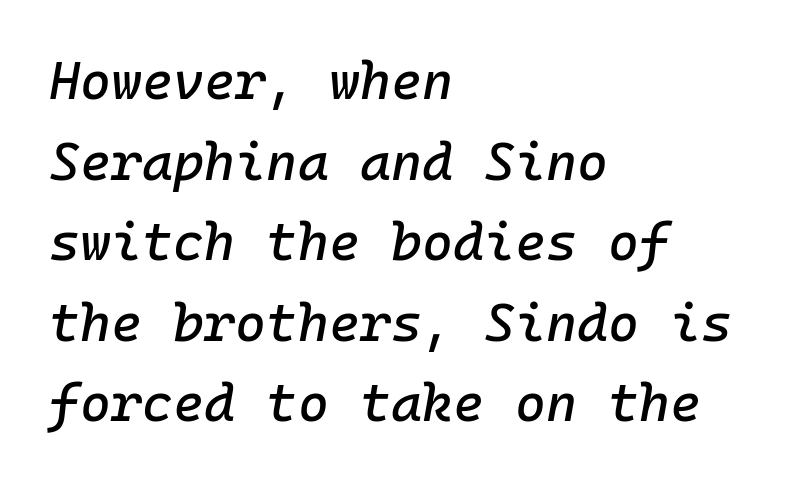
{"italic": "yes", "lean": "right", "slant_degrees": 10, "width": "normal", "stroke_contrast": "low", "x_height": "medium", "monospaced": "yes", "underline": "no", "align": "left", "line_spacing": "normal", "line_spacing_ratio": 1.52, "letter_spacing": "normal", "letter_spacing_em": 0.0, "glyph_px": 53}
